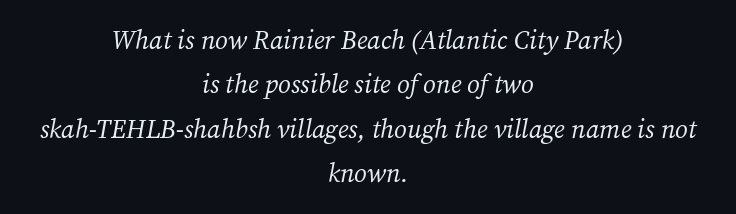
The image shows 26 px text type, italic (leaning right); set centered, line spacing 1.71x, normal letter spacing, not underlined.
